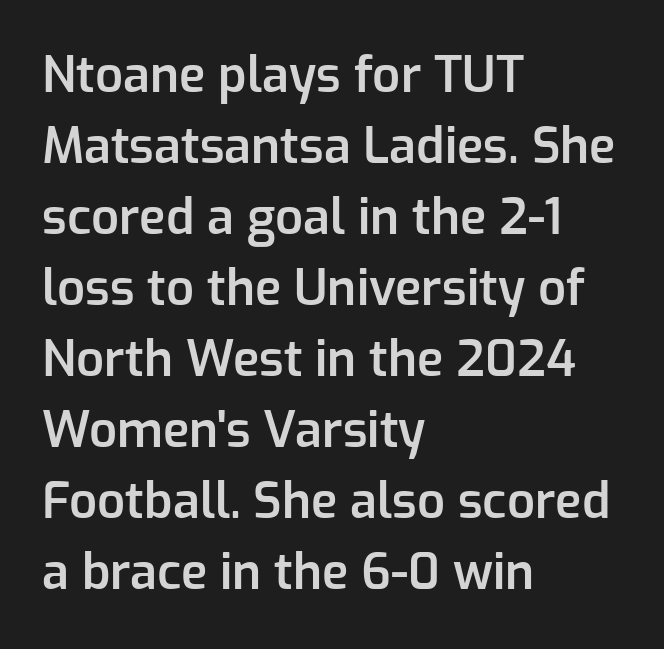
A typesetter would call this leading conventional body-copy spacing. The zone under the glyphs is completely vacant. Posture: upright roman. Does the weight exceed regular? Yes, but only to semibold. Does the type have serifs? No, each stem ends abruptly. The paragraph has a hard left edge and a soft right edge.
